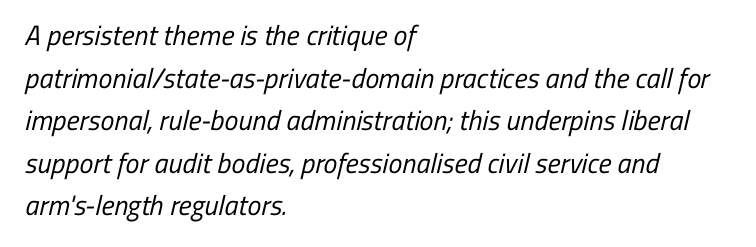
To sum up the face: it is a sans, with no serifs. The space beneath each line is pristine and unruled. Look at the tracking — it's just the regular setting, nothing added. Note the varied advance widths — an 'i' is clearly narrower than an 'm'. No letter is thick-stroked: the sample isn't bold.
